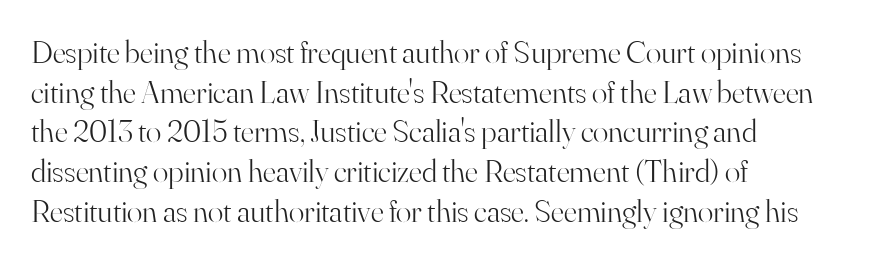
Q: Is the text bold? A: No.
Q: Is the text italic (slanted)? A: No, it is upright.
Q: Is the typeface a serif or a sans-serif typeface? A: Serif.
Q: Is the text underlined? A: No.
Q: How is the paragraph aligned? A: Left-aligned.
Q: Is the spacing between letters normal or unusually wide? A: Normal.
Q: Width (condensed, normal, or wide)? A: Normal.
Q: Stroke contrast? A: High.
Q: x-height? A: Small.
Q: Monospaced? A: No.
